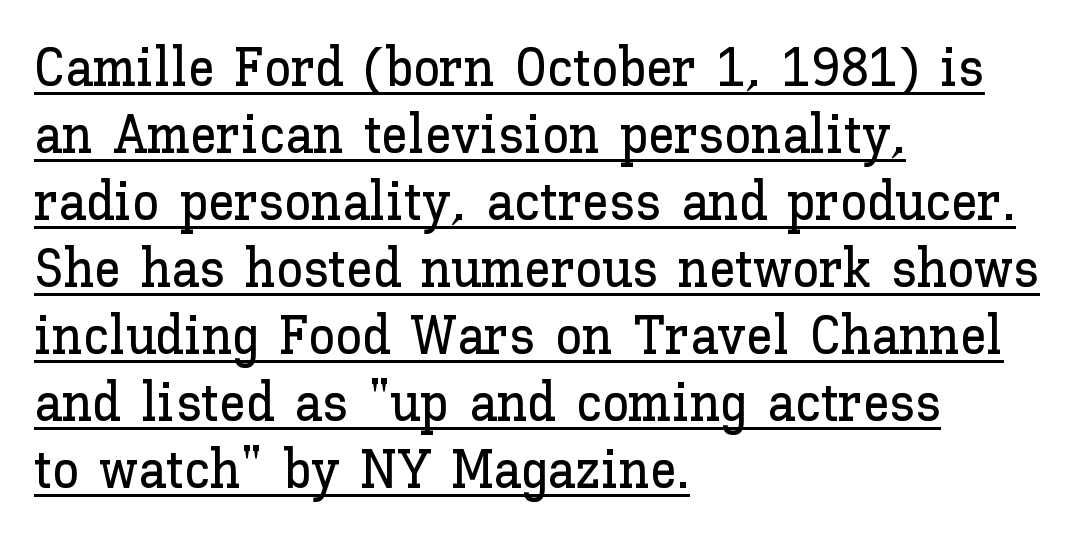
Q: Is the text italic (slanted)? A: No, it is upright.
Q: Is the text underlined? A: Yes.
Q: How is the paragraph aligned? A: Left-aligned.
Q: Is the spacing between letters normal or unusually wide? A: Normal.
Q: Width (condensed, normal, or wide)? A: Normal.
Q: Stroke contrast? A: Low.
Q: x-height? A: Medium.
Q: Monospaced? A: No.
